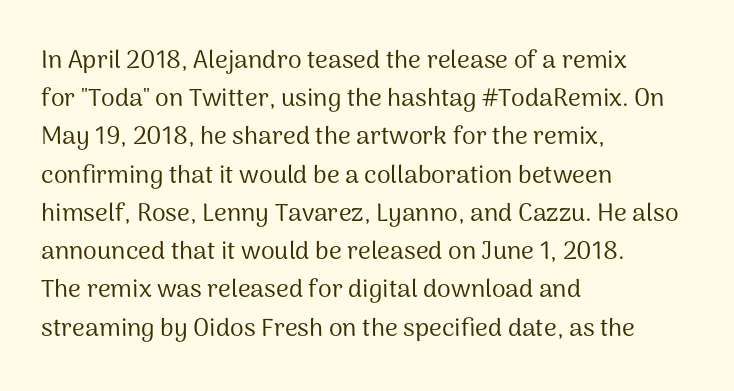
Q: Is the text bold? A: No.
Q: Is the text italic (slanted)? A: No, it is upright.
Q: Is the text underlined? A: No.
Q: How is the paragraph aligned? A: Left-aligned.
Q: Is the spacing between letters normal or unusually wide? A: Normal.
Q: Is the spacing between lines tight, normal or loose? A: Normal.
